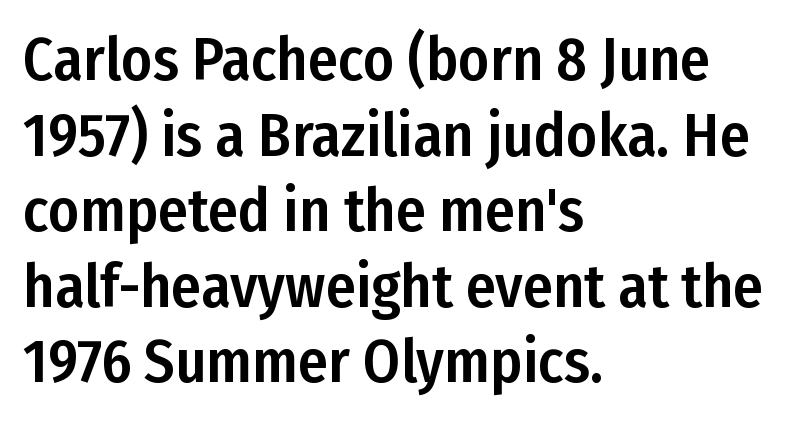
Q: Is the text italic (slanted)? A: No, it is upright.
Q: Is the typeface a serif or a sans-serif typeface? A: Sans-serif.
Q: Is the text underlined? A: No.
Q: How is the paragraph aligned? A: Left-aligned.
Q: Is the spacing between letters normal or unusually wide? A: Normal.
Q: Is the spacing between lines tight, normal or loose? A: Normal.
Q: Width (condensed, normal, or wide)? A: Condensed.
Q: Stroke contrast? A: Low.
Q: x-height? A: Medium.
Q: Monospaced? A: No.
